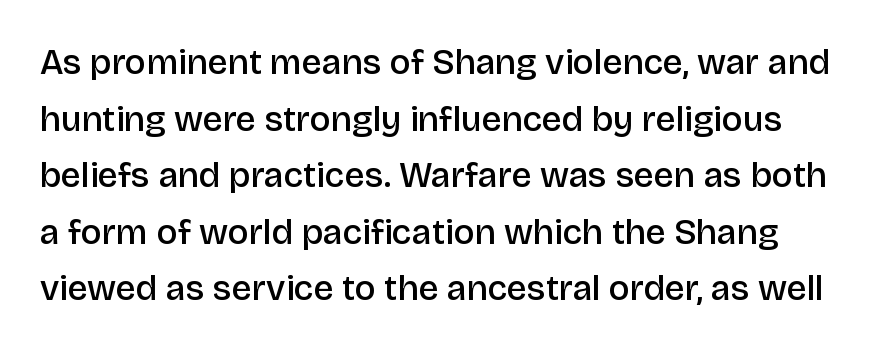
The image shows 36 px semibold sans-serif type, upright; set normal line spacing (1.57x), normal letter spacing, not underlined; low stroke contrast and a large x-height.
